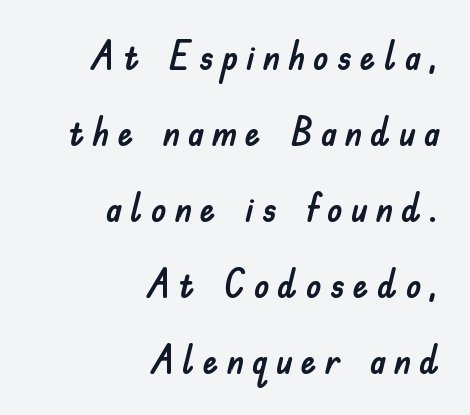
{"serif": "no", "width": "normal", "stroke_contrast": "low", "x_height": "small", "monospaced": "no", "underline": "no", "align": "right", "line_spacing": "loose", "line_spacing_ratio": 1.95, "letter_spacing": "wide", "letter_spacing_em": 0.21, "glyph_px": 39}
